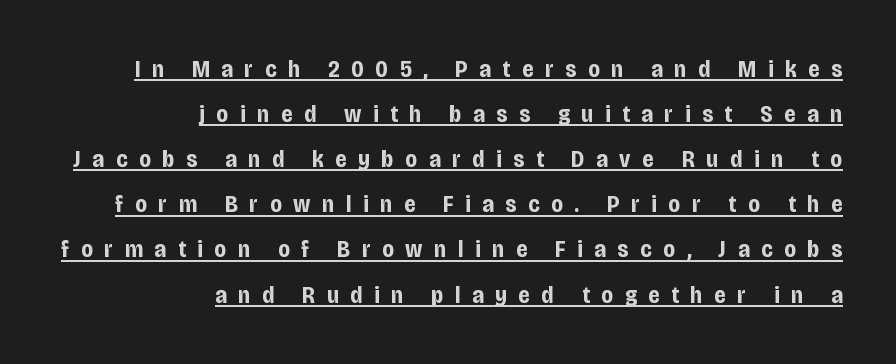
The image shows 24 px bold type, upright; set right-aligned, line spacing 1.88x, unusually wide letter spacing (+0.49 em), underlined.
